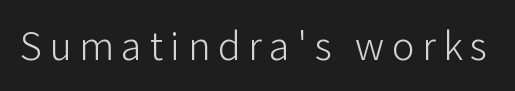
Q: Is the text bold? A: No.
Q: Is the text italic (slanted)? A: No, it is upright.
Q: Is the typeface a serif or a sans-serif typeface? A: Sans-serif.
Q: Is the text underlined? A: No.
Q: Width (condensed, normal, or wide)? A: Normal.
Q: Stroke contrast? A: Low.
Q: x-height? A: Medium.
Q: Monospaced? A: No.
